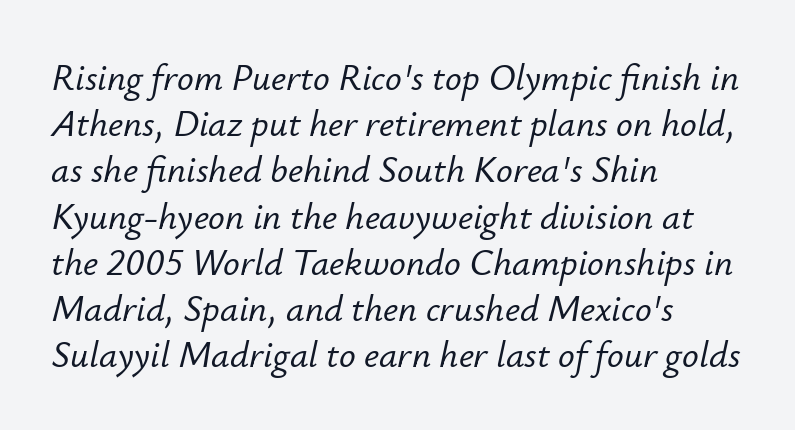
{"italic": "yes", "lean": "right", "slant_degrees": 12, "width": "normal", "stroke_contrast": "low", "x_height": "small", "monospaced": "no", "underline": "no", "align": "left", "line_spacing": "normal", "line_spacing_ratio": 1.25, "letter_spacing": "normal", "letter_spacing_em": 0.0, "glyph_px": 37}
